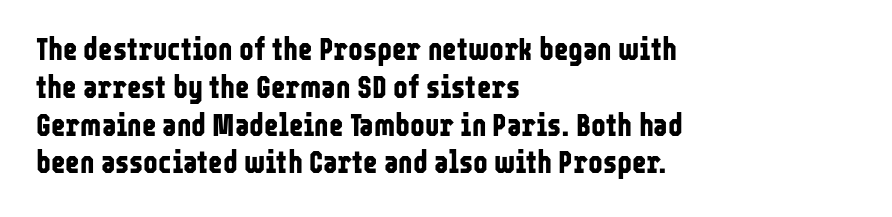
Q: Is the text bold? A: Yes.
Q: Is the text italic (slanted)? A: No, it is upright.
Q: Is the typeface a serif or a sans-serif typeface? A: Sans-serif.
Q: Is the text underlined? A: No.
Q: How is the paragraph aligned? A: Left-aligned.
Q: Is the spacing between letters normal or unusually wide? A: Normal.
Q: Width (condensed, normal, or wide)? A: Condensed.
Q: Stroke contrast? A: Low.
Q: x-height? A: Medium.
Q: Monospaced? A: No.
